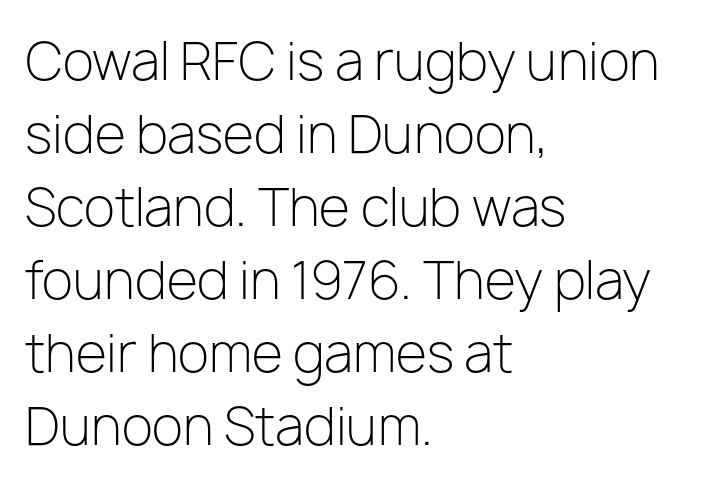
Q: Is the text bold? A: No.
Q: Is the text italic (slanted)? A: No, it is upright.
Q: Is the typeface a serif or a sans-serif typeface? A: Sans-serif.
Q: Is the text underlined? A: No.
Q: How is the paragraph aligned? A: Left-aligned.
Q: Is the spacing between letters normal or unusually wide? A: Normal.
Q: Is the spacing between lines tight, normal or loose? A: Normal.
Q: Width (condensed, normal, or wide)? A: Normal.
Q: Stroke contrast? A: Low.
Q: x-height? A: Medium.
Q: Monospaced? A: No.
